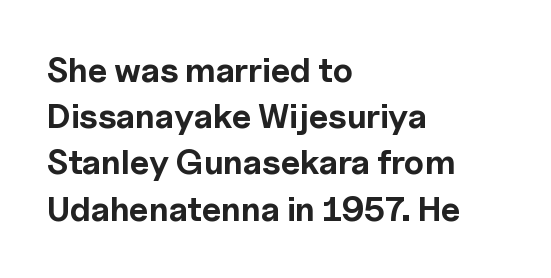
Q: Is the text bold? A: Yes.
Q: Is the text italic (slanted)? A: No, it is upright.
Q: Is the typeface a serif or a sans-serif typeface? A: Sans-serif.
Q: Is the text underlined? A: No.
Q: How is the paragraph aligned? A: Left-aligned.
Q: Is the spacing between letters normal or unusually wide? A: Normal.
Q: Is the spacing between lines tight, normal or loose? A: Normal.
Q: Width (condensed, normal, or wide)? A: Normal.
Q: x-height? A: Medium.
Q: Monospaced? A: No.
